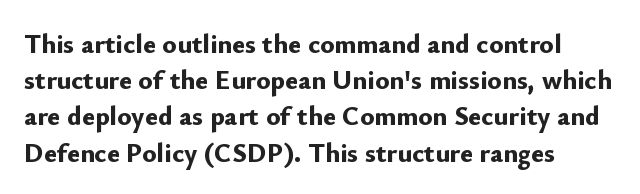
{"italic": "no", "bold": "yes", "underline": "no", "align": "left", "line_spacing": "normal", "line_spacing_ratio": 1.34, "letter_spacing": "normal", "letter_spacing_em": 0.0, "glyph_px": 27}
